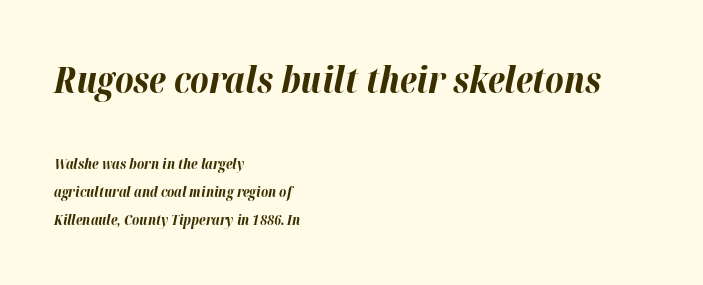
The image shows 36 px bold type, italic (leaning right); set left-aligned, loose line spacing (1.99x), normal letter spacing, not underlined; the first (top) block is 2.57x larger; high stroke contrast and a medium x-height.
